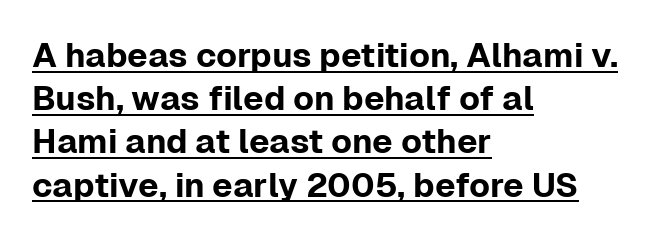
Q: Is the text italic (slanted)? A: No, it is upright.
Q: Is the typeface a serif or a sans-serif typeface? A: Sans-serif.
Q: Is the text underlined? A: Yes.
Q: How is the paragraph aligned? A: Left-aligned.
Q: Is the spacing between letters normal or unusually wide? A: Normal.
Q: Is the spacing between lines tight, normal or loose? A: Normal.
Q: Width (condensed, normal, or wide)? A: Normal.
Q: Stroke contrast? A: Low.
Q: x-height? A: Medium.
Q: Monospaced? A: No.
